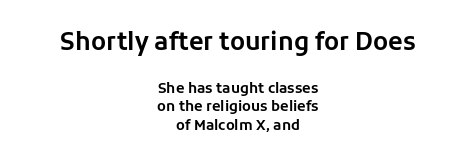
{"italic": "no", "underline": "no", "align": "center", "line_spacing": "normal", "line_spacing_ratio": 1.35, "letter_spacing": "normal", "letter_spacing_em": 0.0, "larger_block": "first", "size_ratio": 1.71, "glyph_px": 24}
